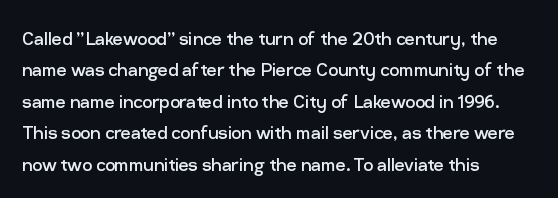
{"italic": "no", "bold": "no", "underline": "no", "align": "left", "line_spacing": "normal", "line_spacing_ratio": 1.43, "letter_spacing": "normal", "letter_spacing_em": 0.0, "glyph_px": 22}
